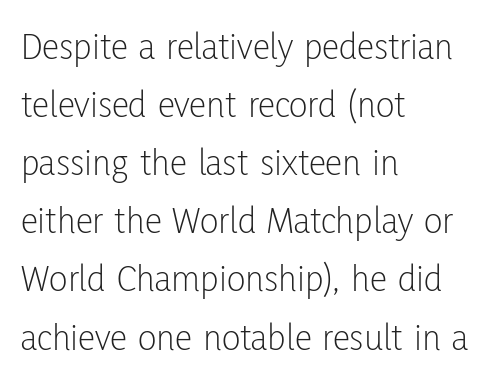
The designer left line spacing at the default. Tall strokes in this sample are plumb rather than angled. Descenders hang freely into open space. The rag falls on the right side of this text block. Here the glyphs are tracked normally, forming tight word shapes.
